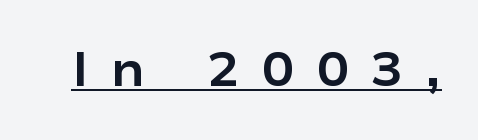
Q: Is the text bold? A: Yes.
Q: Is the text italic (slanted)? A: No, it is upright.
Q: Is the typeface a serif or a sans-serif typeface? A: Sans-serif.
Q: Is the text underlined? A: Yes.
Q: Is the spacing between letters normal or unusually wide? A: Unusually wide.
Q: Width (condensed, normal, or wide)? A: Wide.
Q: Stroke contrast? A: Low.
Q: x-height? A: Medium.
Q: Monospaced? A: No.
